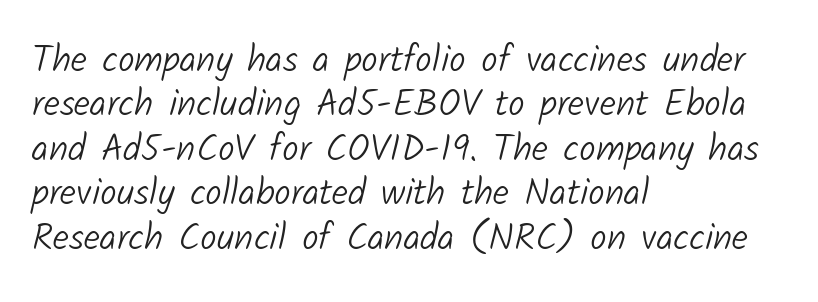
{"serif": "no", "bold": "no", "weight": "light", "width": "normal", "stroke_contrast": "low", "x_height": "medium", "monospaced": "no", "underline": "no", "align": "left", "line_spacing_ratio": 1.2, "letter_spacing": "normal", "letter_spacing_em": 0.0, "glyph_px": 37}
